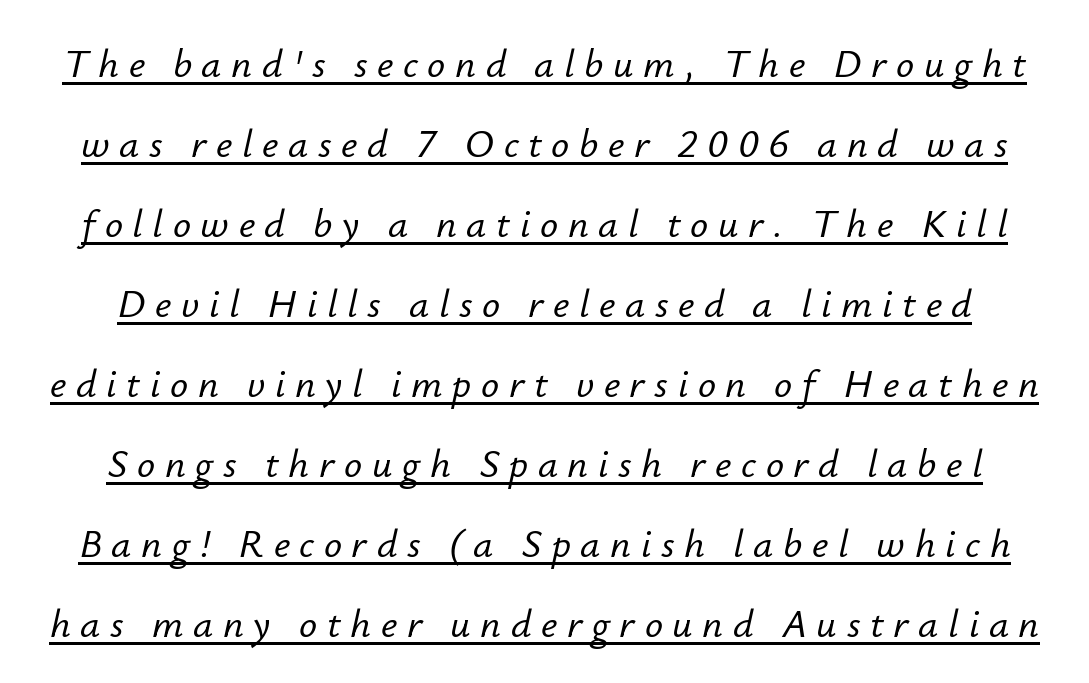
The image shows 40 px text type, italic (leaning right); set loose line spacing (2.0x), unusually wide letter spacing (+0.24 em), underlined; low stroke contrast and a small x-height.
